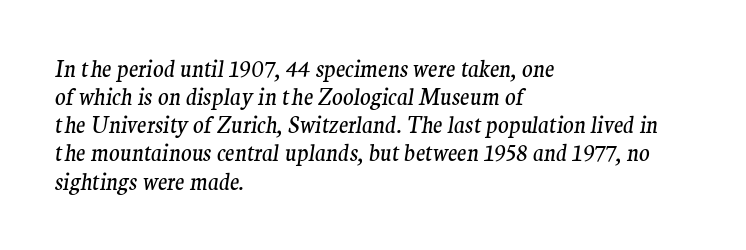
The zone under the glyphs is completely vacant. These glyphs show unthickened strokes, regular width or finer. Is the type slanted? Yes — the strokes lean at a clear angle. Regular leading.
